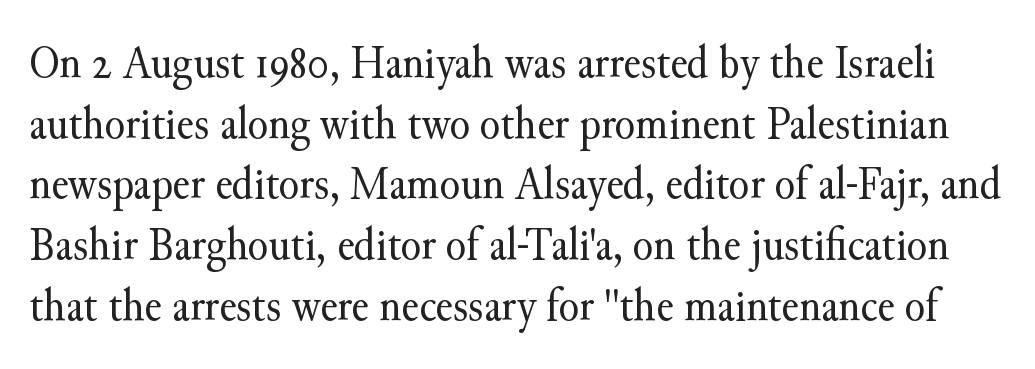
Q: Is the text bold? A: No.
Q: Is the text italic (slanted)? A: No, it is upright.
Q: Is the typeface a serif or a sans-serif typeface? A: Serif.
Q: Is the text underlined? A: No.
Q: Is the spacing between letters normal or unusually wide? A: Normal.
Q: Is the spacing between lines tight, normal or loose? A: Normal.
Q: Width (condensed, normal, or wide)? A: Normal.
Q: Stroke contrast? A: Medium.
Q: x-height? A: Small.
Q: Monospaced? A: No.
